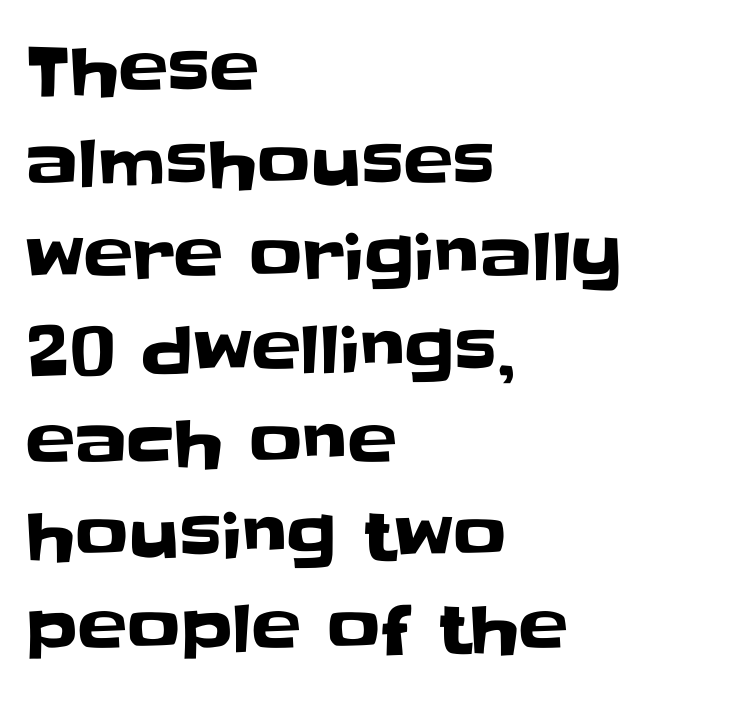
The image shows 66 px sans-serif type, upright; set left-aligned, normal line spacing (1.41x), normal letter spacing, not underlined; low stroke contrast and a large x-height.
